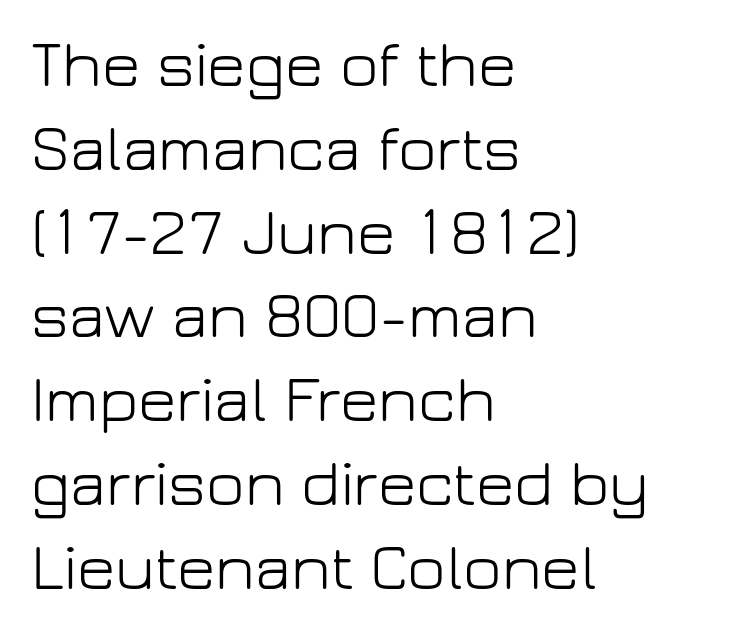
Italic: no, the glyphs are upright roman. Observe the absence of serifs on each vertical stroke in this sample. The line texture is even and compact thanks to regular tracking. Successive baselines arrive at the customary interval. The compositor pushed each line to the left boundary.
